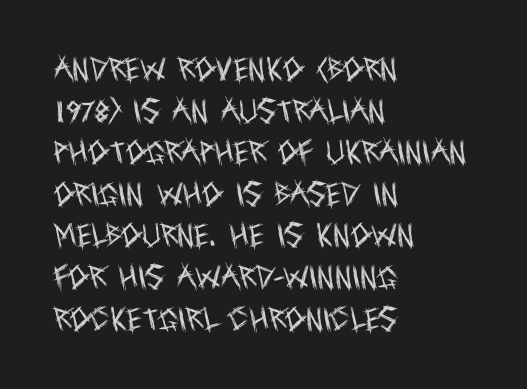
Q: Is the text bold? A: No.
Q: Is the text italic (slanted)? A: No, it is upright.
Q: Is the text underlined? A: No.
Q: How is the paragraph aligned? A: Left-aligned.
Q: Is the spacing between letters normal or unusually wide? A: Normal.
Q: Is the spacing between lines tight, normal or loose? A: Normal.
